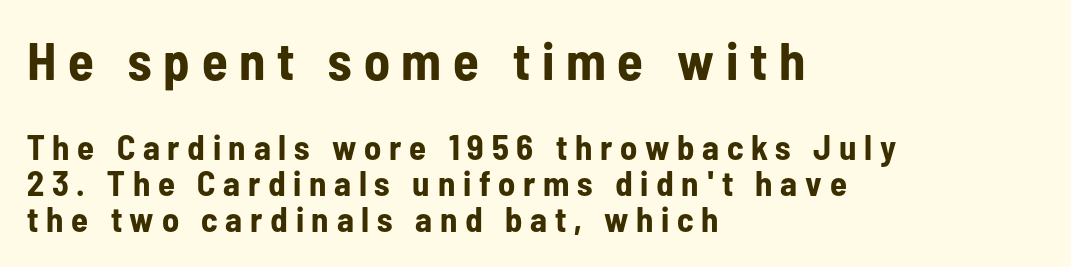
{"serif": "no", "italic": "no", "bold": "yes", "weight": "bold", "width": "condensed", "stroke_contrast": "low", "x_height": "medium", "monospaced": "no", "underline": "no", "align": "left", "line_spacing": "tight", "line_spacing_ratio": 1.04, "letter_spacing": "wide", "letter_spacing_em": 0.22, "larger_block": "first", "size_ratio": 1.51, "glyph_px": 53}
